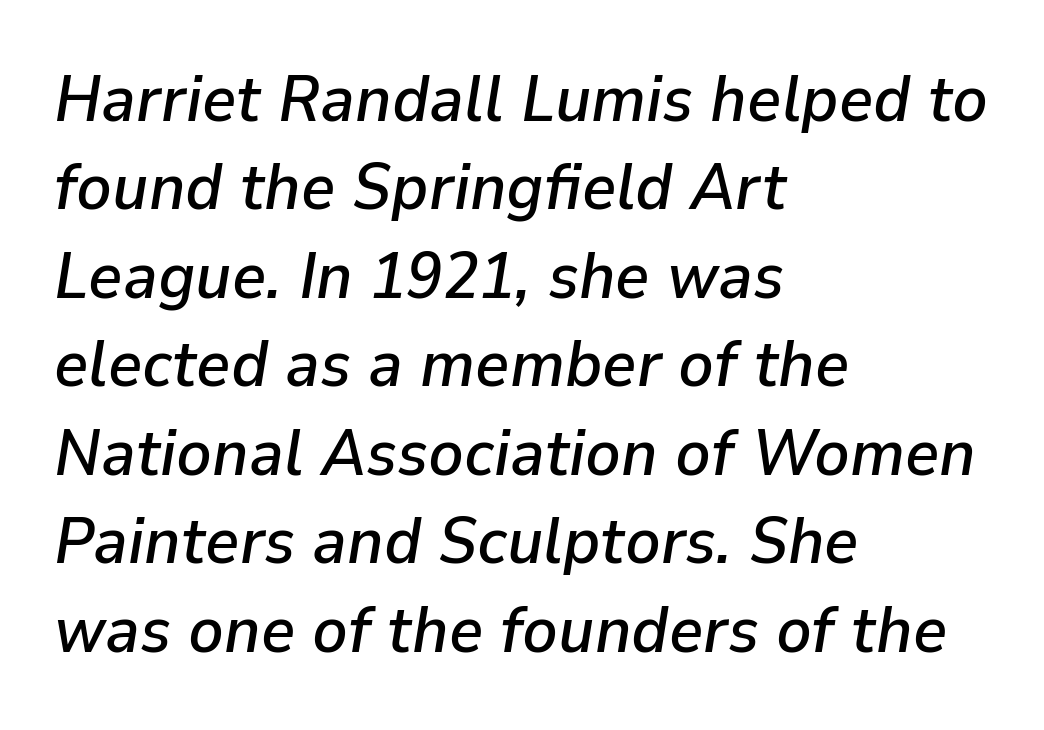
Each line starts at the same left margin while the right side varies. The baseline area is clear. Emphasis-style slanted type is in use. Successive baselines arrive at the customary interval.
